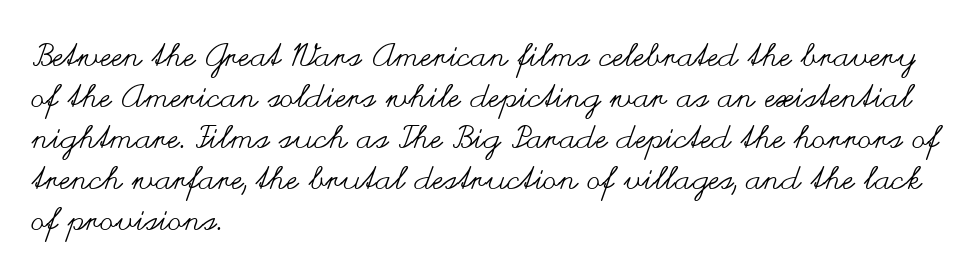
The letters sit at their default tracking, neither squeezed nor spread. On a weight scale, this lands at 450 or below. Leftover space on each line is placed entirely after the last word. Looks like regular typesetting: each glyph gets only the width it needs.
